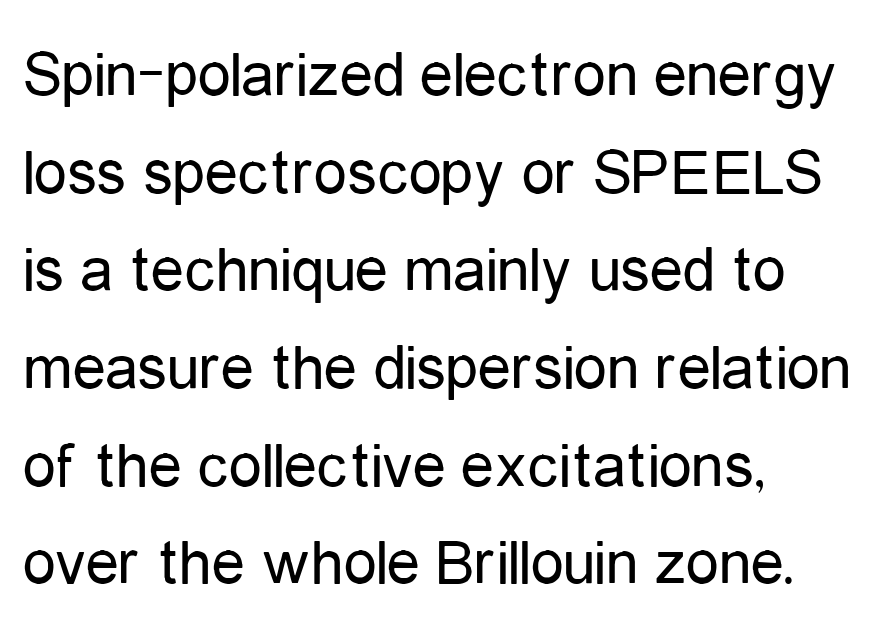
{"serif": "no", "italic": "no", "bold": "no", "weight": "regular", "width": "condensed", "stroke_contrast": "low", "x_height": "medium", "monospaced": "no", "underline": "no", "align": "left", "line_spacing": "normal", "line_spacing_ratio": 1.48, "letter_spacing": "normal", "letter_spacing_em": 0.0, "glyph_px": 66}
